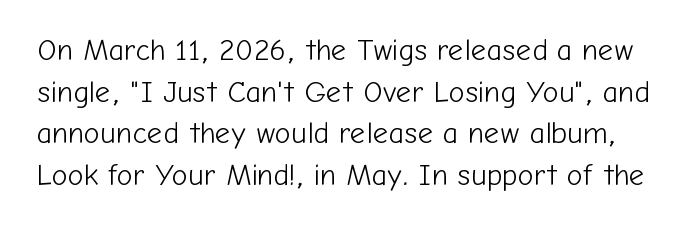
{"serif": "no", "italic": "no", "bold": "no", "weight": "light", "width": "normal", "stroke_contrast": "low", "x_height": "medium", "monospaced": "no", "underline": "no", "line_spacing": "normal", "line_spacing_ratio": 1.39, "letter_spacing": "normal", "letter_spacing_em": 0.0, "glyph_px": 30}
